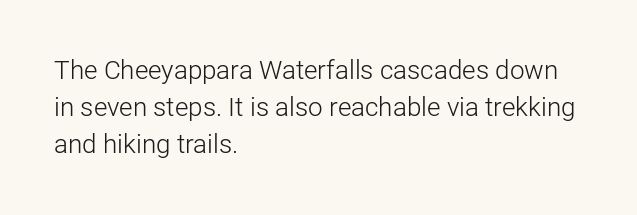
The rendering anchors every line to the left-hand side. A clean baseline with only descenders dipping below it. No chunkiness to these letters — they're not bold. Leading matches the norm, producing a regular column. Ascenders rise straight up at ninety degrees. Nobody touched the tracking dial on this one.
